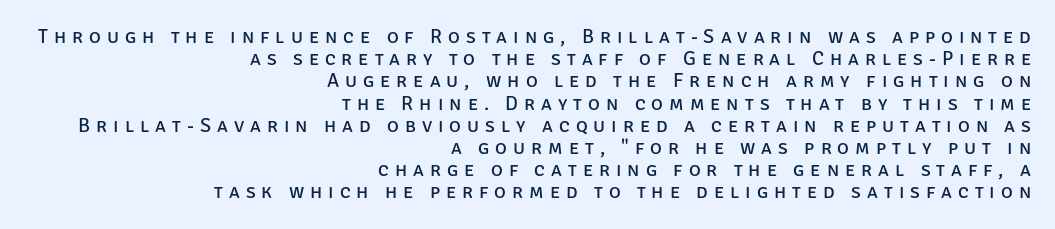
{"italic": "no", "bold": "no", "underline": "no", "align": "right", "line_spacing": "tight", "line_spacing_ratio": 1.11, "letter_spacing": "wide", "letter_spacing_em": 0.3, "glyph_px": 20}
